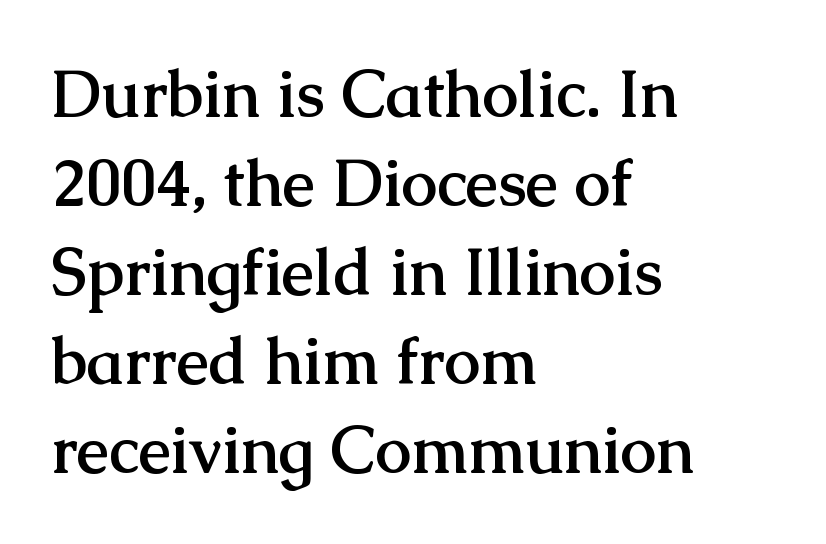
Ascenders rise straight up at ninety degrees. Are there feet on the stems? There are — it's a serif. The rendering uses natural spacing where letterforms have individual widths. This sample keeps an unexceptional amount of space between lines.
